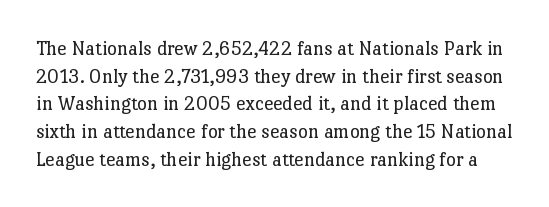
One glance says typical: line gaps are just what's usual. Do the letters lean? They stand straight. A typesetter would call this zero additional tracking. A light-to-regular cut is what we see here.
